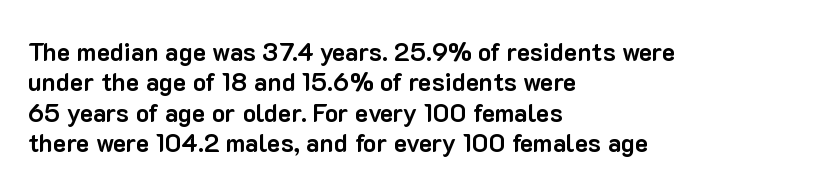
Q: Is the text bold? A: Yes.
Q: Is the text italic (slanted)? A: No, it is upright.
Q: Is the text underlined? A: No.
Q: How is the paragraph aligned? A: Left-aligned.
Q: Is the spacing between letters normal or unusually wide? A: Normal.
